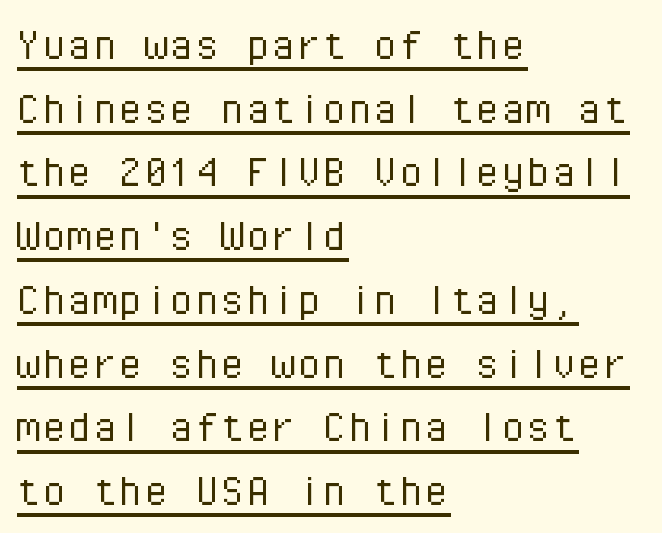
{"serif": "no", "italic": "no", "bold": "no", "weight": "light", "width": "normal", "stroke_contrast": "low", "x_height": "medium", "monospaced": "yes", "underline": "yes", "align": "left", "line_spacing": "normal", "line_spacing_ratio": 1.25, "letter_spacing": "normal", "letter_spacing_em": 0.0, "glyph_px": 51}
